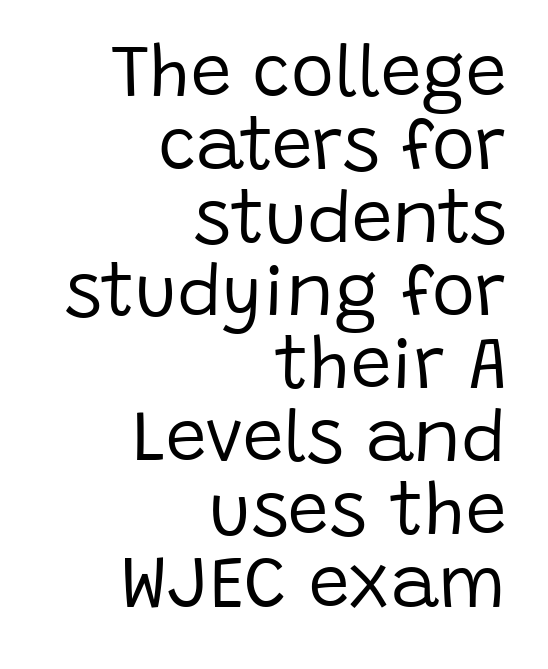
Q: Is the text bold? A: No.
Q: Is the text italic (slanted)? A: No, it is upright.
Q: Is the typeface a serif or a sans-serif typeface? A: Sans-serif.
Q: Is the text underlined? A: No.
Q: How is the paragraph aligned? A: Right-aligned.
Q: Is the spacing between letters normal or unusually wide? A: Normal.
Q: Is the spacing between lines tight, normal or loose? A: Tight.
Q: Width (condensed, normal, or wide)? A: Normal.
Q: Stroke contrast? A: Low.
Q: x-height? A: Large.
Q: Monospaced? A: No.
